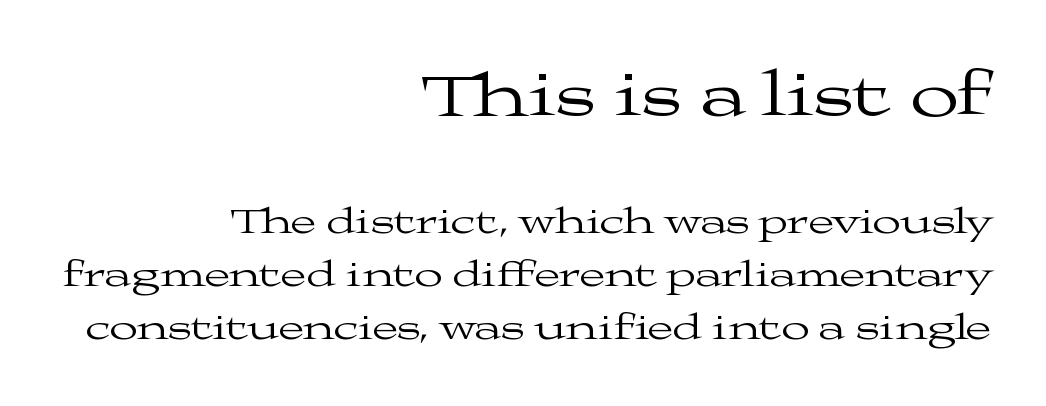
The image shows 64 px regular-weight, wide serif type, upright; set right-aligned, normal line spacing (1.43x), normal letter spacing, not underlined; the first (top) block is 1.73x larger; medium stroke contrast and a medium x-height.
